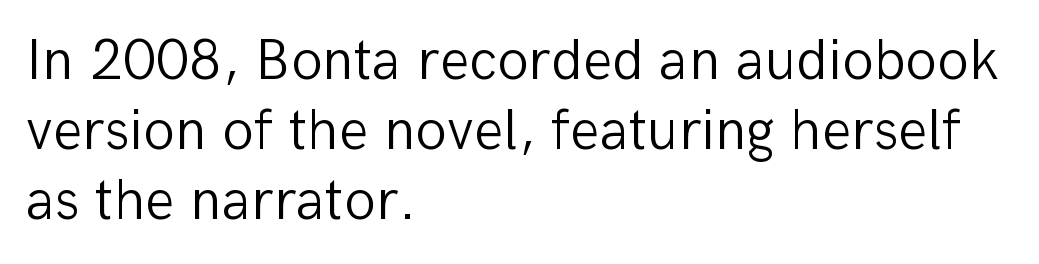
The image shows 58 px light sans-serif type, upright; set left-aligned, line spacing 1.21x, normal letter spacing, not underlined; low stroke contrast and a medium x-height.
